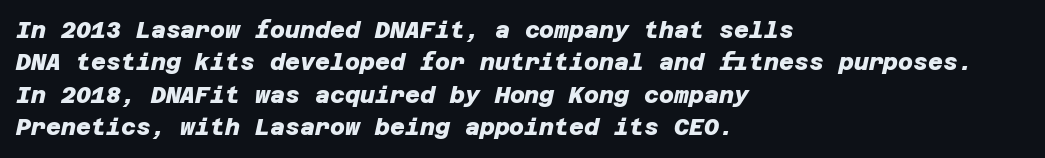
{"bold": "yes", "underline": "no", "align": "left", "line_spacing": "normal", "line_spacing_ratio": 1.41, "letter_spacing": "normal", "letter_spacing_em": 0.0, "glyph_px": 23}
